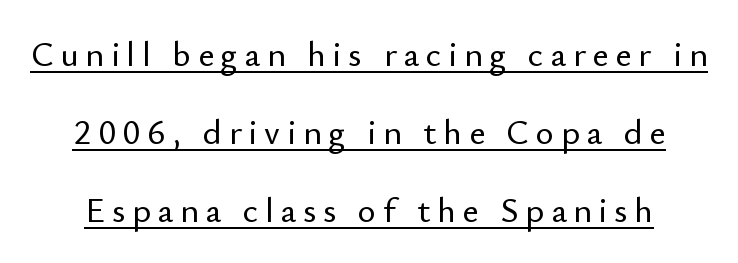
The rendering uses a large line-height, opening up the rows. Does a line run under the words? Yes, clearly. The passage shown is typeset with a sans-serif family. Is this a fixed-width face? No — the glyphs have proportional, varying widths. Ordinary non-slanted type is in use.
